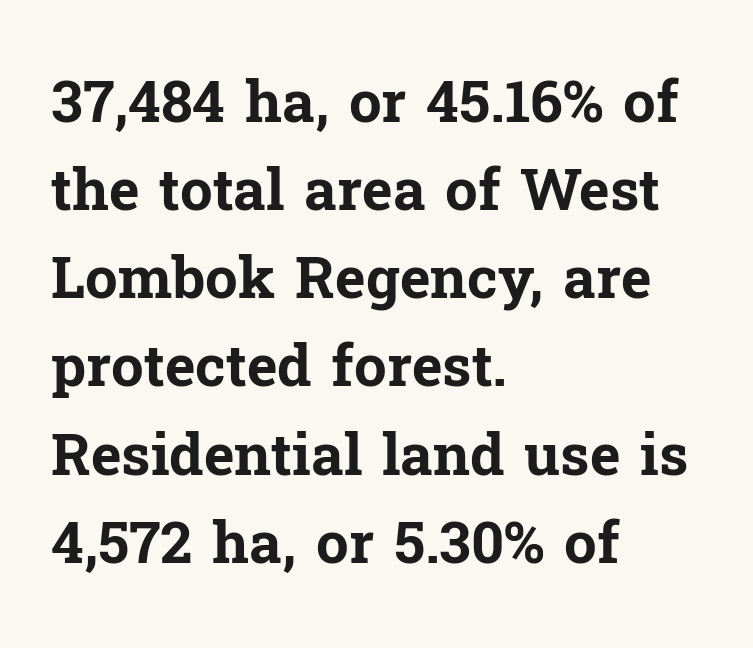
Little horizontal feet cap the strokes, marking this as serif type. A student would call this left alignment; a typographer would say flush left, rag right. Vertical strokes here are truly vertical. Letters rest on an invisible, unmarked baseline.
